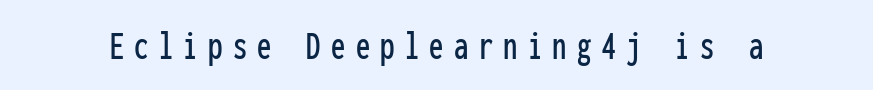
Vertical strokes here are truly vertical. The designer went with a sans here, leaving each stem footless. The baseline area is clear. The tracking reads as deliberately expanded to a designer's eye.
